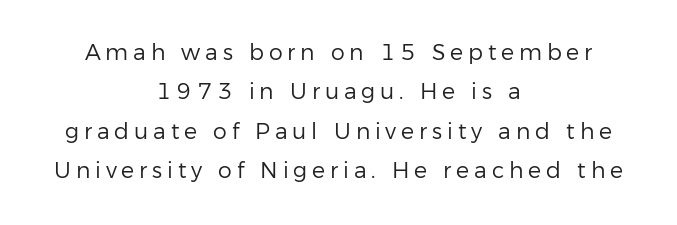
The image shows 22 px text type, upright; set centered, line spacing 1.79x, unusually wide letter spacing (+0.22 em), not underlined.
